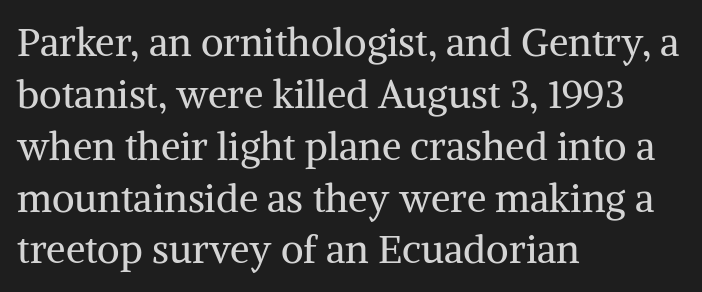
The image shows 39 px regular-weight serif type, upright; set left-aligned, normal line spacing (1.33x), normal letter spacing, not underlined; medium stroke contrast and a medium x-height.
